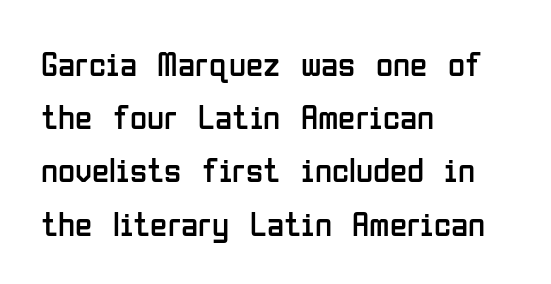
Q: Is the text bold? A: No.
Q: Is the text italic (slanted)? A: No, it is upright.
Q: Is the typeface a serif or a sans-serif typeface? A: Sans-serif.
Q: Is the text underlined? A: No.
Q: How is the paragraph aligned? A: Left-aligned.
Q: Is the spacing between letters normal or unusually wide? A: Normal.
Q: Is the spacing between lines tight, normal or loose? A: Normal.
Q: Width (condensed, normal, or wide)? A: Condensed.
Q: Stroke contrast? A: Low.
Q: x-height? A: Medium.
Q: Monospaced? A: No.
